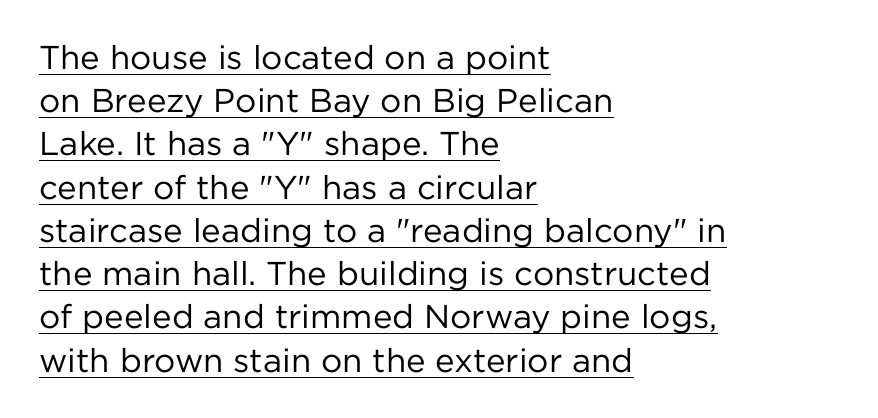
The words here are underlined. Words appear dense and cohesive because spacing is normal. Weight: regular or lighter. Notice how descenders clear the ascenders below comfortably — that's standard leading.
